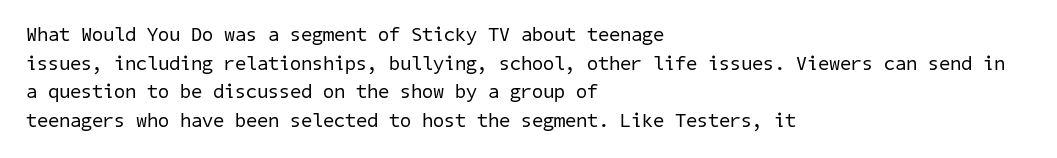
The image shows 20 px text type; set left-aligned, normal line spacing (1.43x), normal letter spacing, not underlined.
